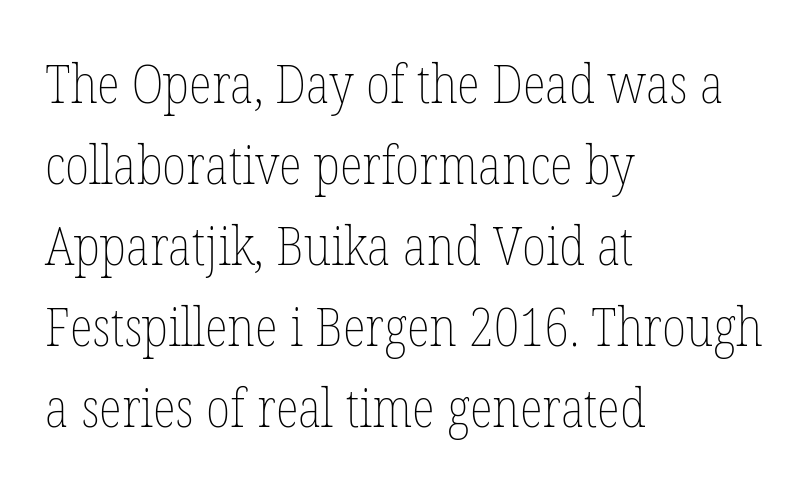
Q: Is the text bold? A: No.
Q: Is the text italic (slanted)? A: No, it is upright.
Q: Is the text underlined? A: No.
Q: How is the paragraph aligned? A: Left-aligned.
Q: Is the spacing between letters normal or unusually wide? A: Normal.
Q: Is the spacing between lines tight, normal or loose? A: Normal.
Q: Width (condensed, normal, or wide)? A: Condensed.
Q: Stroke contrast? A: Low.
Q: x-height? A: Medium.
Q: Monospaced? A: No.
